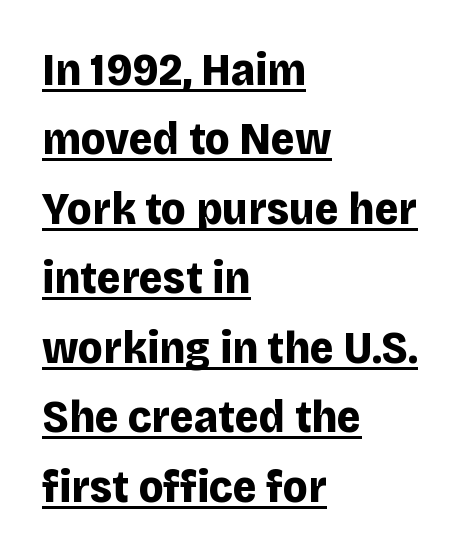
The image shows 46 px bold sans-serif type, upright; set left-aligned, normal line spacing (1.51x), normal letter spacing, underlined; low stroke contrast and a large x-height.
